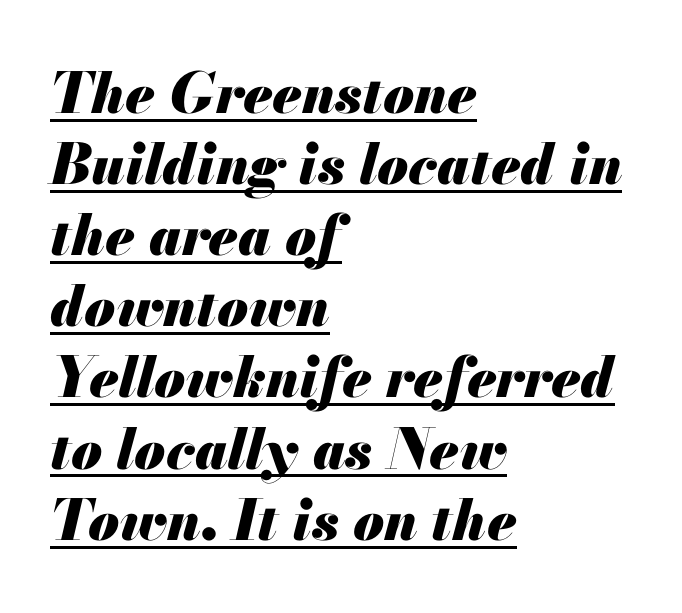
{"italic": "yes", "lean": "right", "slant_degrees": 13, "bold": "yes", "weight": "heavy", "width": "normal", "stroke_contrast": "medium", "x_height": "small", "monospaced": "no", "underline": "yes", "align": "left", "line_spacing": "normal", "line_spacing_ratio": 1.27, "letter_spacing": "normal", "letter_spacing_em": 0.0, "glyph_px": 56}
